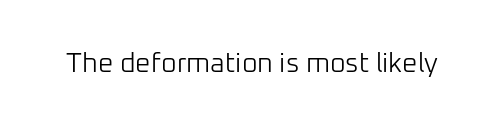
{"italic": "no", "bold": "no", "underline": "no", "letter_spacing": "normal", "letter_spacing_em": 0.0, "glyph_px": 27}
